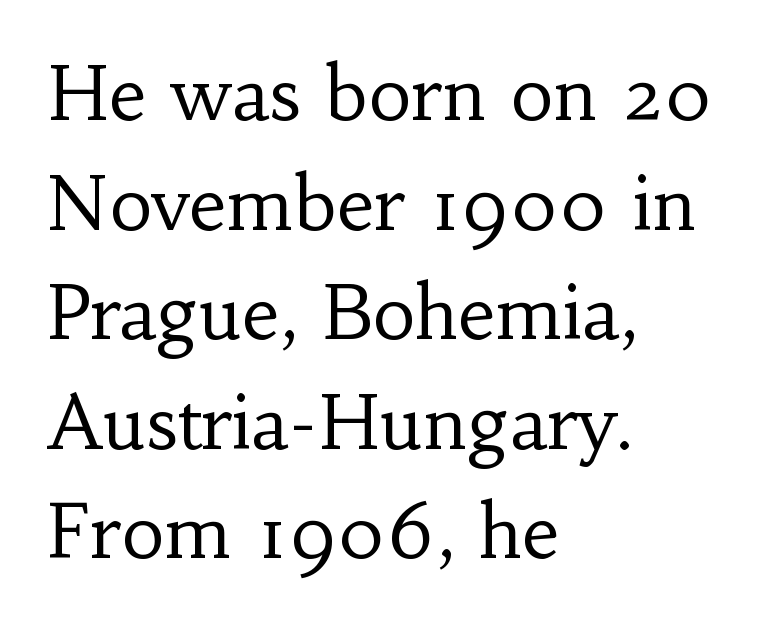
Each letter keeps its own natural width here, so spacing adapts to shape. The setting favours the left margin, as ordinary paragraphs usually do. Words appear dense and cohesive because spacing is normal. The rendering shows small feet on the letterforms — a serif design. Think standard paragraph weight, or any step lighter than that.
